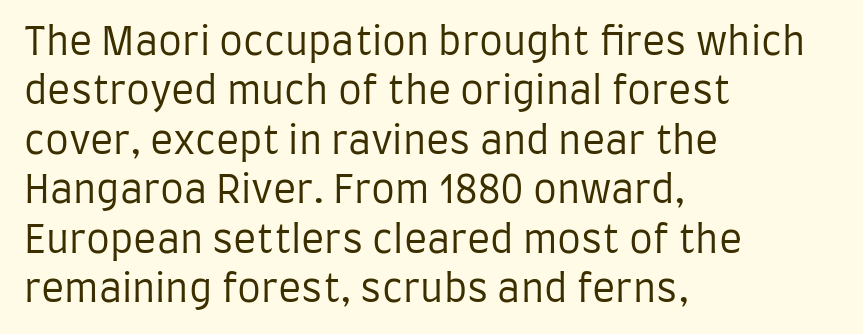
The image shows 38 px regular-weight, condensed sans-serif type, upright; set left-aligned, normal line spacing (1.3x), normal letter spacing, not underlined; low stroke contrast and a large x-height.
